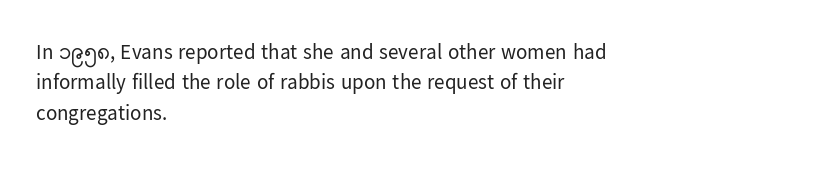
{"italic": "no", "bold": "no", "underline": "no", "align": "left", "line_spacing": "normal", "line_spacing_ratio": 1.45, "letter_spacing": "normal", "letter_spacing_em": 0.0, "glyph_px": 21}
